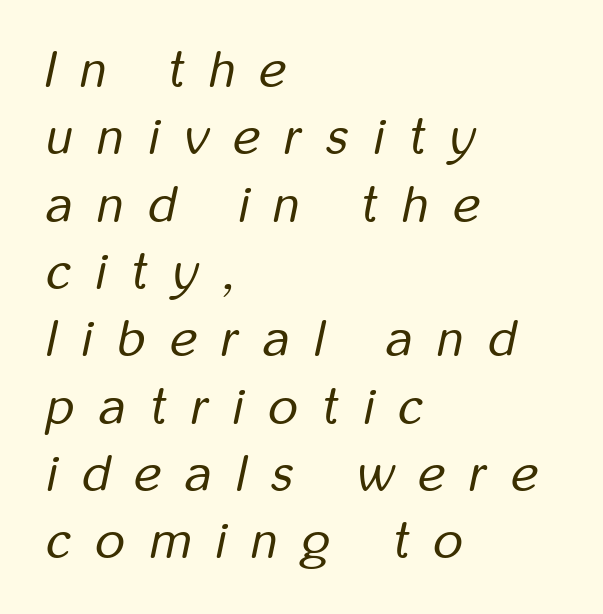
{"italic": "yes", "lean": "right", "slant_degrees": 12, "bold": "no", "weight": "regular", "width": "condensed", "stroke_contrast": "low", "x_height": "medium", "monospaced": "no", "underline": "no", "align": "left", "line_spacing": "normal", "line_spacing_ratio": 1.32, "letter_spacing": "wide", "letter_spacing_em": 0.49, "glyph_px": 51}
